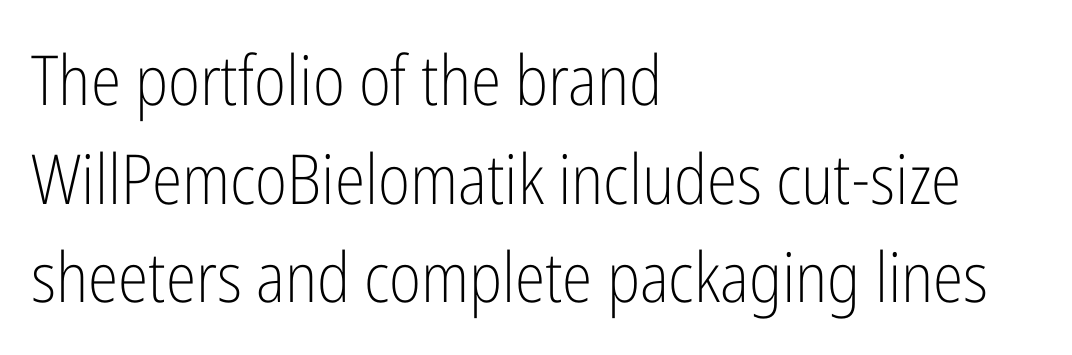
The image shows 69 px light, condensed sans-serif type, upright; set left-aligned, normal line spacing (1.43x), normal letter spacing, not underlined; low stroke contrast and a medium x-height.
